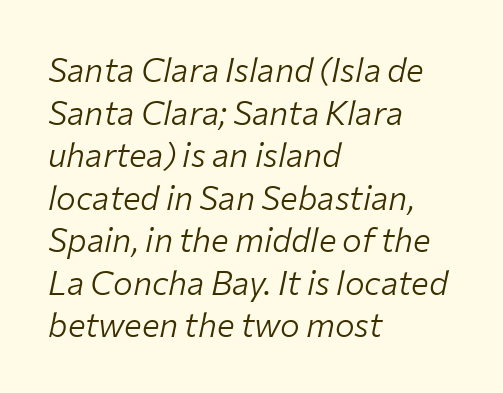
{"italic": "yes", "lean": "right", "slant_degrees": 12, "bold": "no", "weight": "light", "width": "normal", "stroke_contrast": "low", "x_height": "medium", "monospaced": "no", "underline": "no", "align": "left", "line_spacing": "normal", "line_spacing_ratio": 1.29, "letter_spacing": "normal", "letter_spacing_em": 0.0, "glyph_px": 33}
